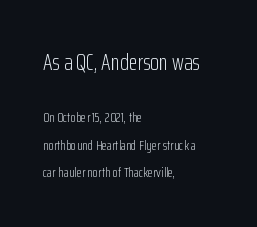
This is not heavy type; no bold has been used. Does the lettering tilt? It doesn't — this is upright. The space directly below the letters is spotless. These lines stand farther apart than default settings would place them. Compare the two chunks: the upper has the greater cap height. The letterforms sit shoulder to shoulder at normal distance.
